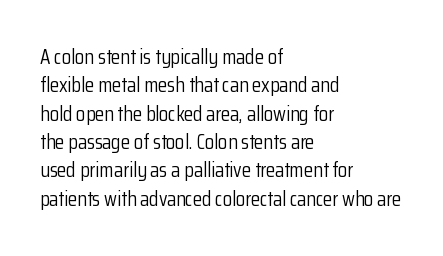
Q: Is the text bold? A: No.
Q: Is the text italic (slanted)? A: No, it is upright.
Q: Is the text underlined? A: No.
Q: How is the paragraph aligned? A: Left-aligned.
Q: Is the spacing between letters normal or unusually wide? A: Normal.
Q: Is the spacing between lines tight, normal or loose? A: Normal.
